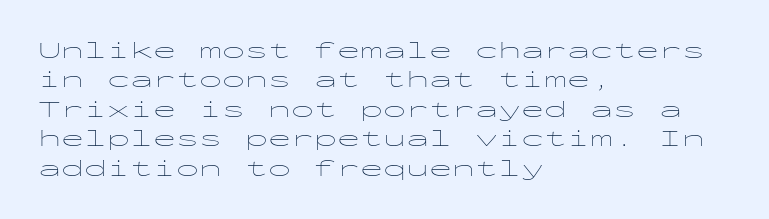
It's the straight-up-and-down kind of type. The face used here is rendered with its standard letterfit. The setting favours the left margin, as ordinary paragraphs usually do. This is not heavy type; no bold has been used. Interline gaps are of average width in this sample.
